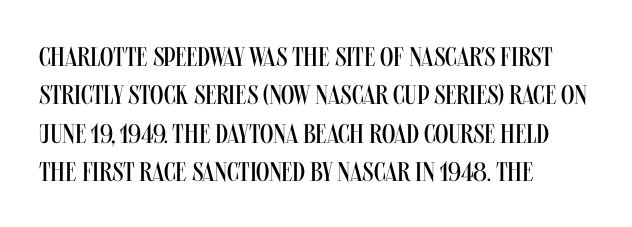
{"italic": "no", "bold": "no", "underline": "no", "align": "left", "line_spacing": "normal", "line_spacing_ratio": 1.42, "letter_spacing": "normal", "letter_spacing_em": 0.0, "glyph_px": 27}
